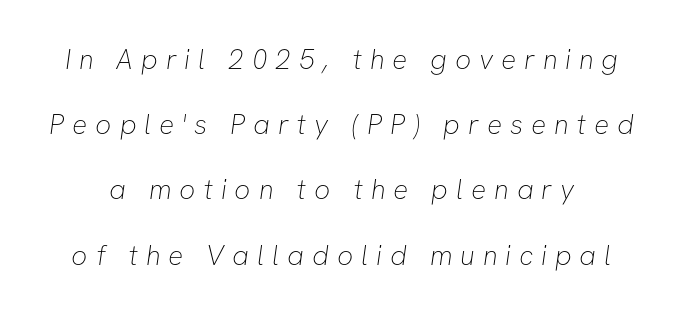
The image shows 28 px thin sans-serif type; set loose line spacing (2.33x), unusually wide letter spacing (+0.28 em), not underlined; low stroke contrast and a medium x-height.
